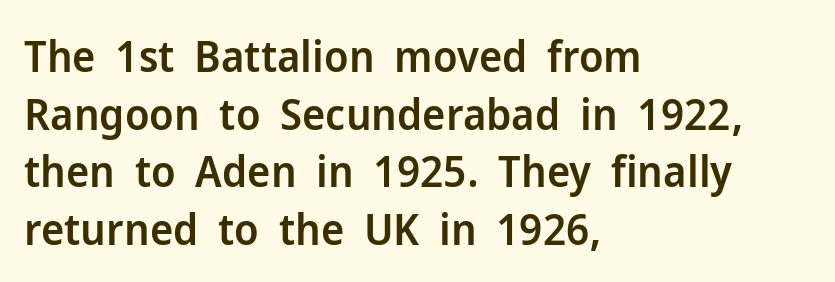
Note the varied advance widths — an 'i' is clearly narrower than an 'm'. The passage shown has conventional tracking throughout. To sum up the face: it is a sans, with no serifs. Stems and bowls a touch heavier than normal — semibold. Horizontal bands of white between lines are of average thickness. Horizontal alignment here is leftward, the default for most running prose.
